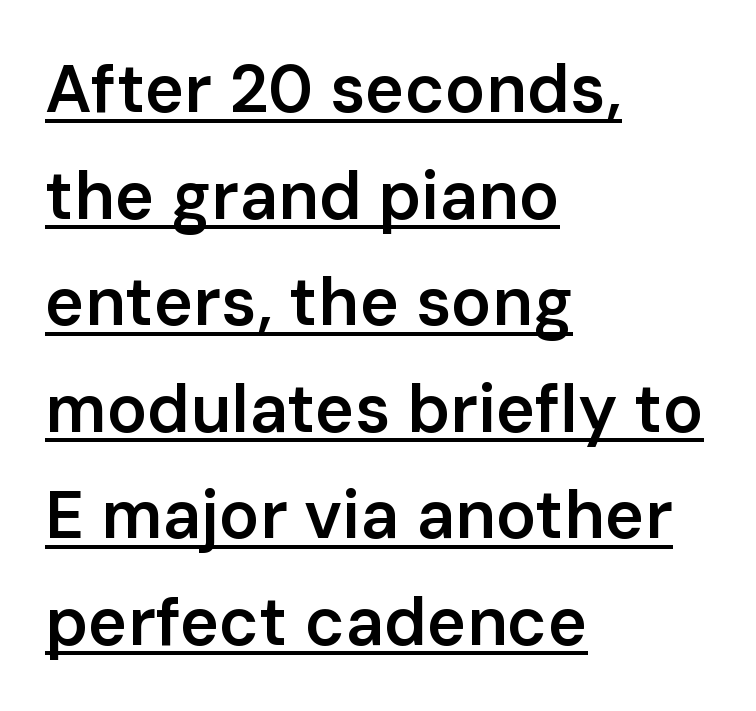
{"serif": "no", "italic": "no", "bold": "semi", "weight": "semibold", "width": "normal", "stroke_contrast": "low", "x_height": "medium", "monospaced": "no", "underline": "yes", "align": "left", "line_spacing": "normal", "line_spacing_ratio": 1.59, "letter_spacing": "normal", "letter_spacing_em": 0.0, "glyph_px": 67}
